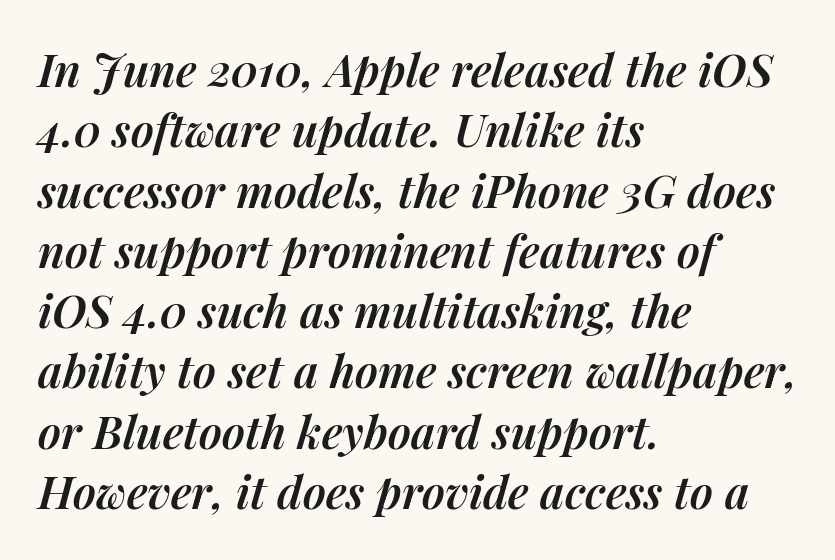
Nobody touched the tracking dial on this one. These lines were composed using italics. Beneath every word, the page is bare. The lines in this sample share a left origin and differ only in where they stop. Set as a demibold, roughly 600 on the weight scale.
